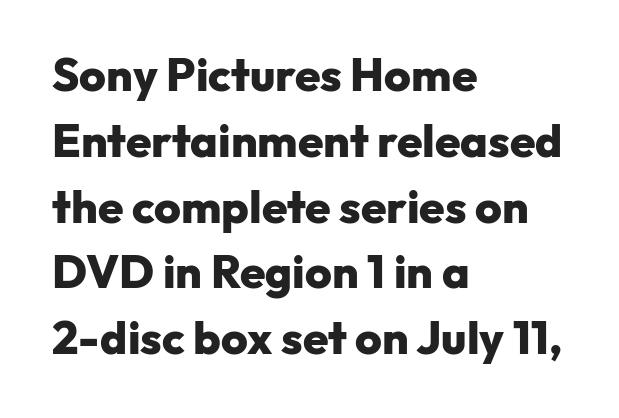
{"serif": "no", "italic": "no", "bold": "yes", "weight": "heavy", "width": "normal", "stroke_contrast": "low", "x_height": "medium", "monospaced": "no", "underline": "no", "align": "left", "line_spacing": "normal", "line_spacing_ratio": 1.43, "letter_spacing": "normal", "letter_spacing_em": 0.0, "glyph_px": 46}
